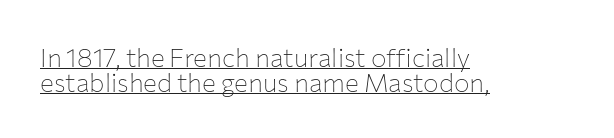
{"italic": "no", "bold": "no", "underline": "yes", "align": "left", "line_spacing": "tight", "line_spacing_ratio": 0.95, "letter_spacing": "normal", "letter_spacing_em": 0.0, "glyph_px": 26}
